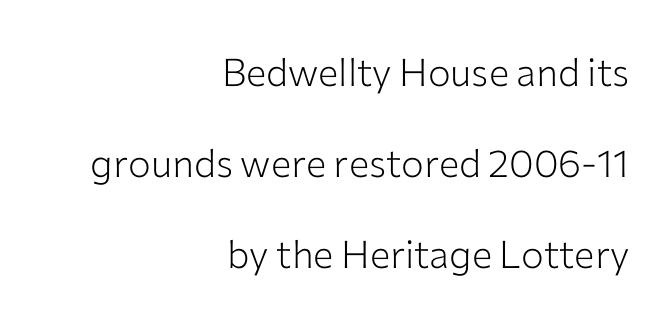
A great deal of white space separates one row of letters from the next. Vertical strokes here are truly vertical. The passage shown is typeset with a sans-serif family. The face looks like a standard text weight, possibly lighter.
